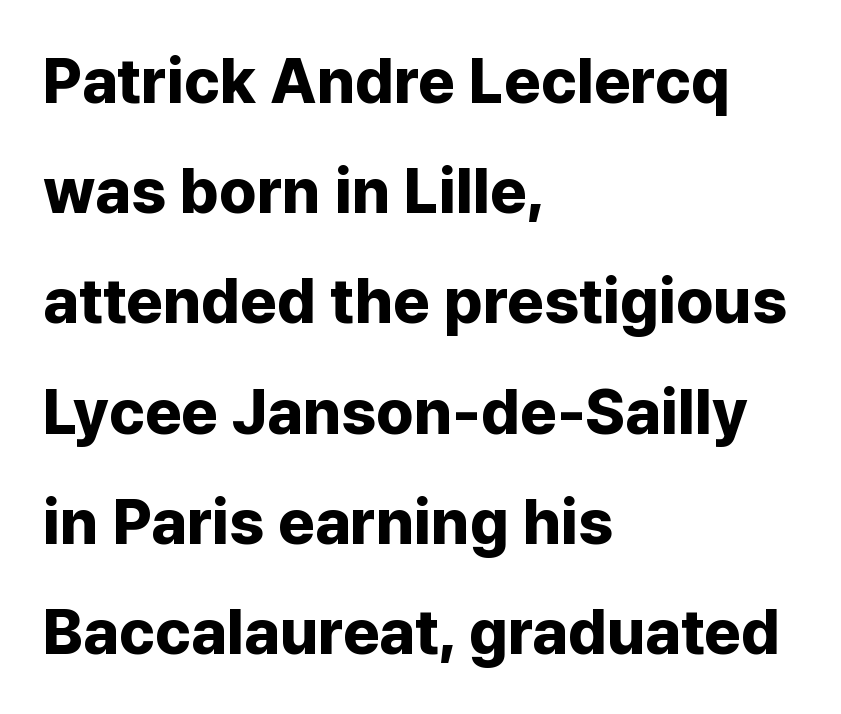
{"serif": "no", "italic": "no", "bold": "yes", "weight": "bold", "width": "normal", "stroke_contrast": "low", "x_height": "medium", "monospaced": "no", "underline": "no", "align": "left", "line_spacing_ratio": 1.75, "letter_spacing": "normal", "letter_spacing_em": 0.0, "glyph_px": 63}
